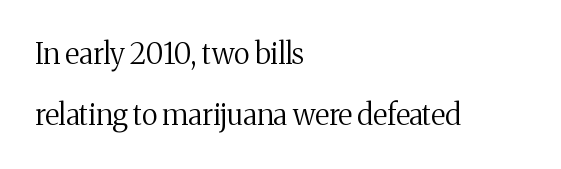
Spacing verdict: proportional, widths tailored to each character. The glyphs in this specimen are seriffed. Is this a heavy cut? Hardly; it is regular or lighter. Rendered with straight, roman letterforms.
